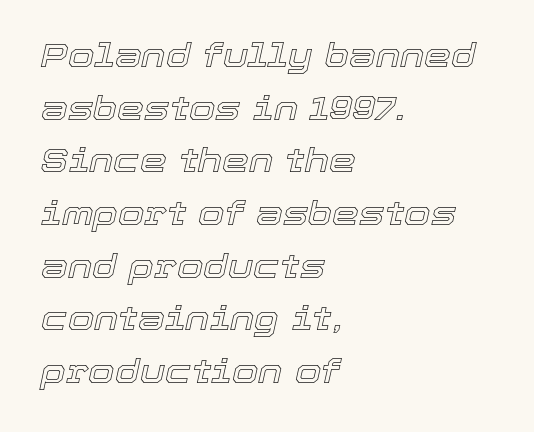
Glyph-to-glyph distance matches everyday printed text. Notice how the stems are inclined rather than vertical — that's the hallmark of italics. Note the varied advance widths — an 'i' is clearly narrower than an 'm'. The text block is weighted toward the left margin, trailing off unevenly rightward. Descender tails drop into unmarked territory. Each new line begins a customary step beneath the previous one.
